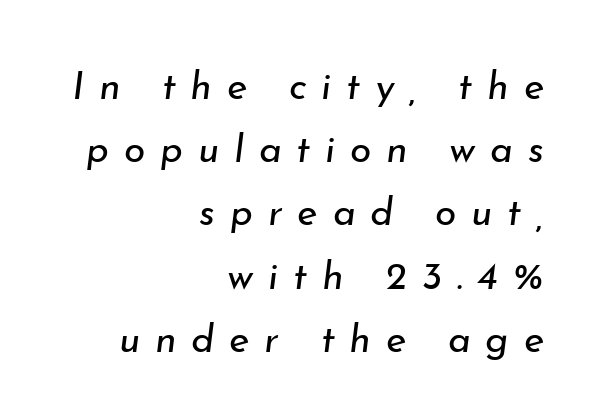
{"italic": "yes", "lean": "right", "slant_degrees": 7, "bold": "no", "weight": "regular", "width": "normal", "stroke_contrast": "low", "x_height": "small", "monospaced": "no", "underline": "no", "align": "right", "line_spacing": "normal", "line_spacing_ratio": 1.62, "letter_spacing": "wide", "letter_spacing_em": 0.38, "glyph_px": 39}
